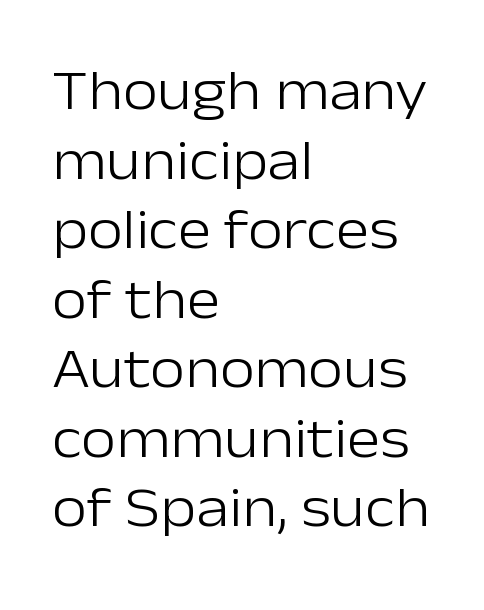
Unlike italic type, these characters show no tilt at all. The passage shown is typeset with a sans-serif family. In terms of letterspacing, this is plain default setting. Character widths vary here, with narrow letters taking less room than wide ones.
